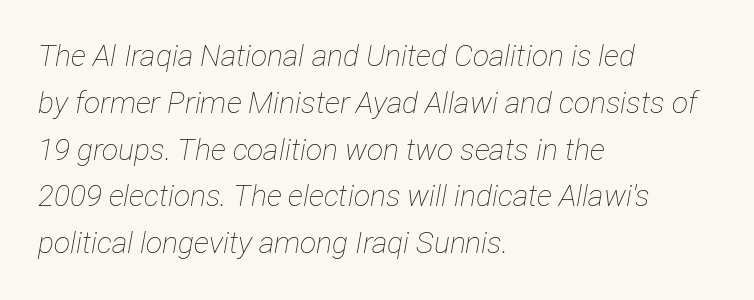
Q: Is the text bold? A: No.
Q: Is the text italic (slanted)? A: Yes, it leans right by about 12 degrees.
Q: Is the text underlined? A: No.
Q: How is the paragraph aligned? A: Left-aligned.
Q: Is the spacing between letters normal or unusually wide? A: Normal.
Q: Is the spacing between lines tight, normal or loose? A: Normal.
Q: Width (condensed, normal, or wide)? A: Condensed.
Q: Stroke contrast? A: Low.
Q: x-height? A: Medium.
Q: Monospaced? A: No.
